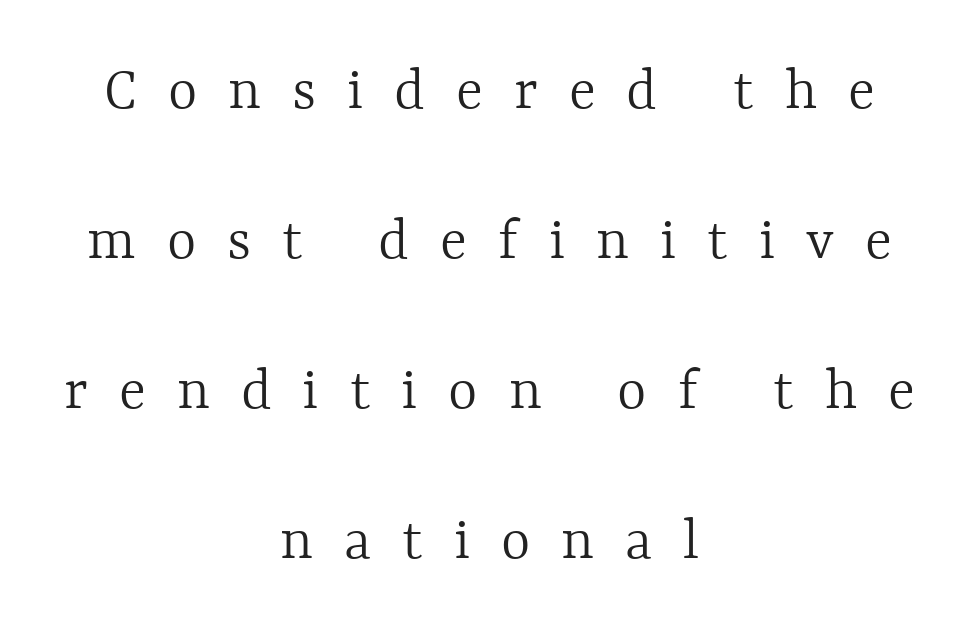
The image shows 63 px light type, upright; set centered, loose line spacing (2.38x), unusually wide letter spacing (+0.49 em), not underlined; a medium x-height.
